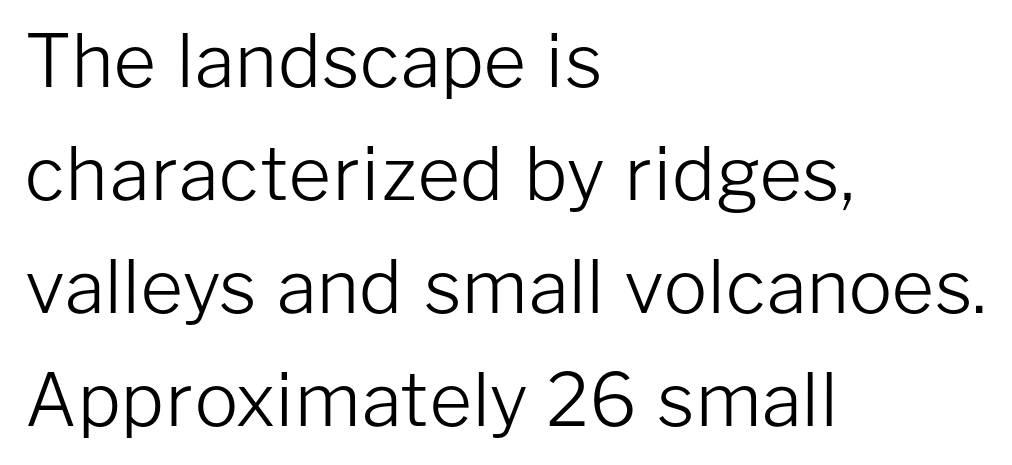
Every stem runs plumb, perpendicular to the baseline. Character widths vary here, with narrow letters taking less room than wide ones. All the whitespace from short lines collects on the right. The type family on display is of the sans-serif kind.
